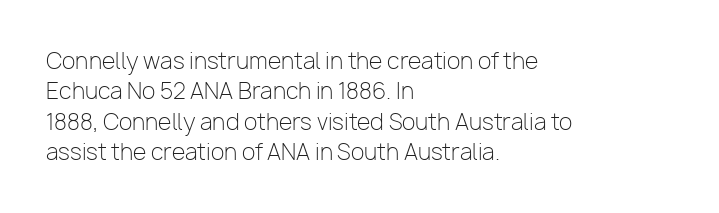
The image shows 22 px text type, upright; set left-aligned, normal line spacing (1.38x), normal letter spacing, not underlined.
